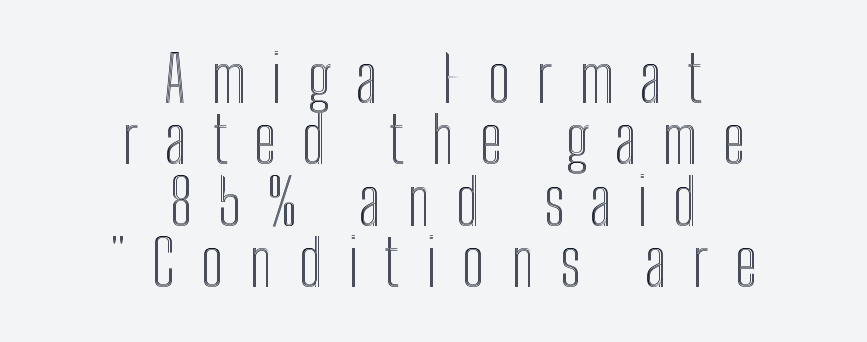
{"italic": "no", "width": "condensed", "x_height": "medium", "monospaced": "no", "underline": "no", "align": "center", "line_spacing": "tight", "line_spacing_ratio": 0.96, "letter_spacing": "wide", "letter_spacing_em": 0.4, "glyph_px": 64}
